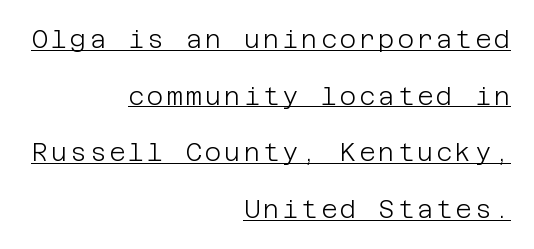
Weight: in the light-to-regular range. The face used here appears with an underline applied. A great deal of white space separates one row of letters from the next. Leftover space on each line is placed entirely before the opening word. Italic: no, the glyphs are upright roman.
